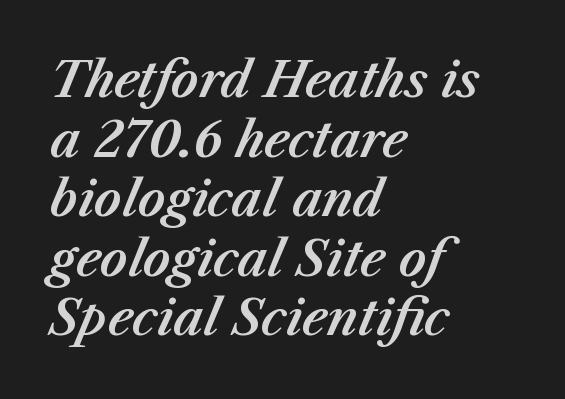
It's the slanting kind of type. The rendering uses natural spacing where letterforms have individual widths. Check the space under the baseline: it is left empty. Letter spacing: default.
